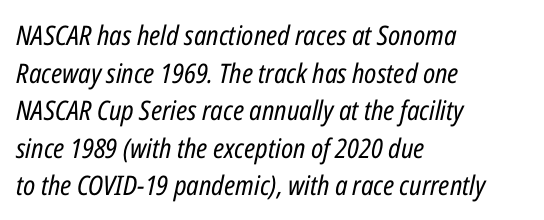
{"italic": "yes", "lean": "right", "slant_degrees": 12, "bold": "no", "underline": "no", "align": "left", "line_spacing": "normal", "line_spacing_ratio": 1.39, "letter_spacing": "normal", "letter_spacing_em": 0.0, "glyph_px": 27}
